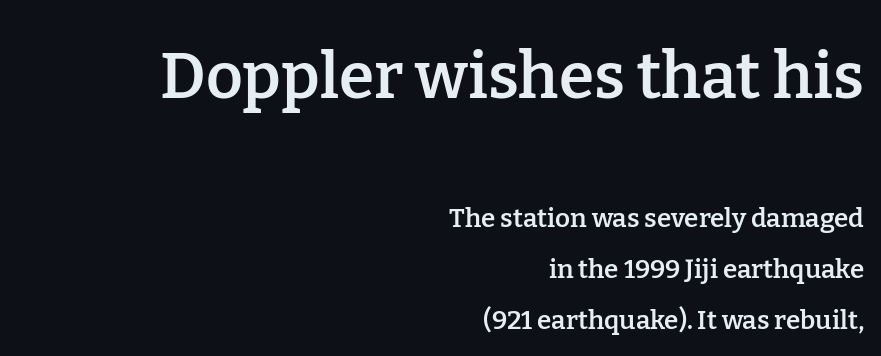
{"serif": "yes", "italic": "no", "bold": "semi", "weight": "semibold", "width": "normal", "stroke_contrast": "low", "x_height": "medium", "monospaced": "no", "underline": "no", "align": "right", "line_spacing": "loose", "line_spacing_ratio": 1.96, "letter_spacing": "normal", "letter_spacing_em": 0.0, "larger_block": "first", "size_ratio": 2.46, "glyph_px": 64}
